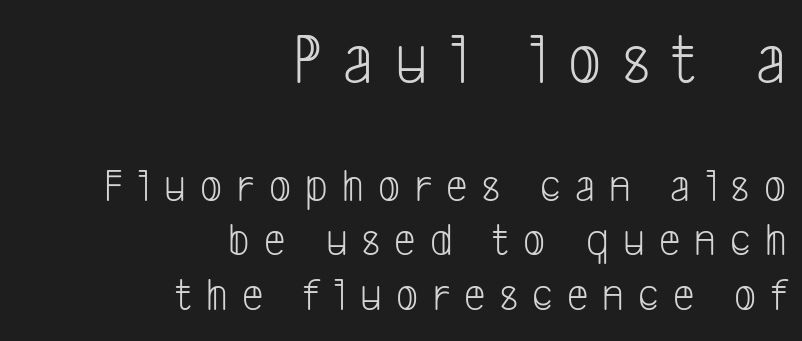
{"serif": "no", "bold": "no", "weight": "light", "width": "condensed", "stroke_contrast": "low", "x_height": "medium", "monospaced": "no", "underline": "no", "align": "right", "line_spacing": "tight", "line_spacing_ratio": 1.14, "letter_spacing": "wide", "letter_spacing_em": 0.3, "larger_block": "first", "size_ratio": 1.5, "glyph_px": 72}
